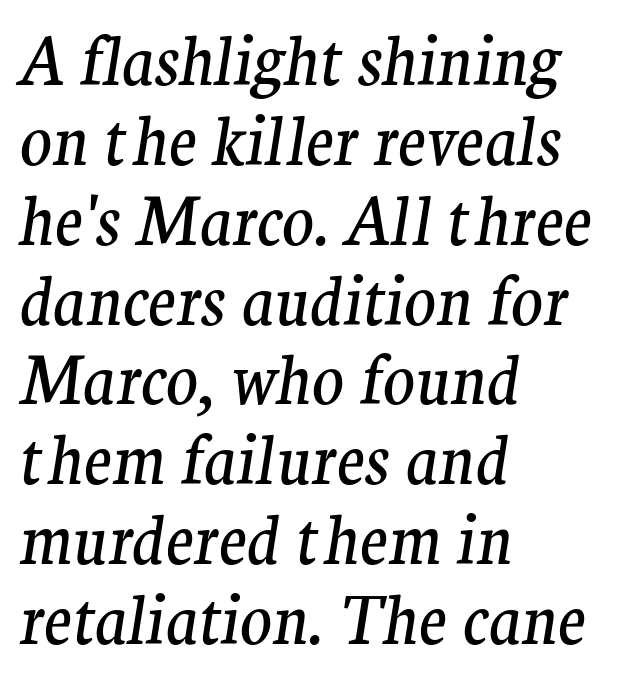
{"serif": "yes", "italic": "yes", "lean": "right", "slant_degrees": 9, "bold": "no", "weight": "regular", "width": "normal", "stroke_contrast": "medium", "x_height": "medium", "monospaced": "no", "underline": "no", "align": "left", "line_spacing_ratio": 1.21, "letter_spacing": "normal", "letter_spacing_em": 0.0, "glyph_px": 66}
